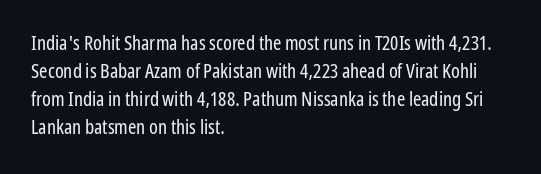
{"italic": "no", "bold": "no", "underline": "no", "align": "left", "line_spacing": "normal", "line_spacing_ratio": 1.4, "letter_spacing": "normal", "letter_spacing_em": 0.0, "glyph_px": 20}
